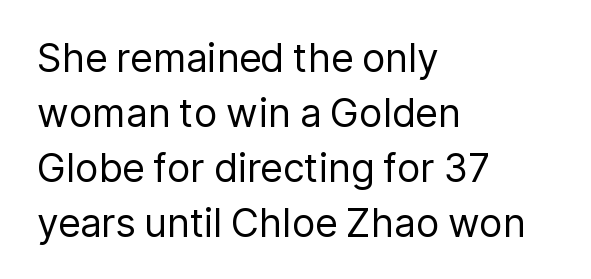
How are the letters spaced? Ordinarily, with no added tracking. The weight tops out at a normal text grade. Line beginnings align vertically; line endings do not. These lines are composed in type without serifs. Plain, unruled lines of type.
